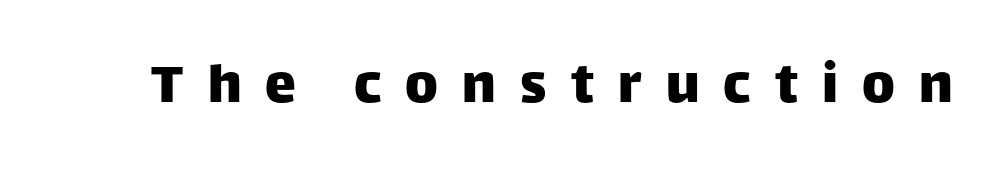
Every stem runs plumb, perpendicular to the baseline. Each row of text sits above clean, open space. Substantial extra tracking has been applied to these lines. In terms of letterform style, serifs are entirely absent.
